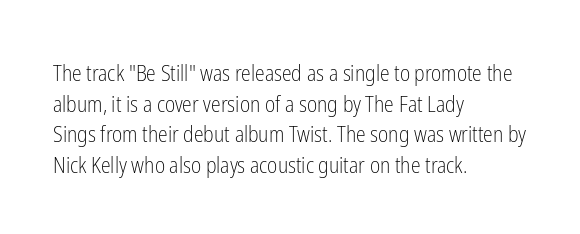
The image shows 22 px text type, upright; set left-aligned, normal line spacing (1.39x), normal letter spacing, not underlined.
